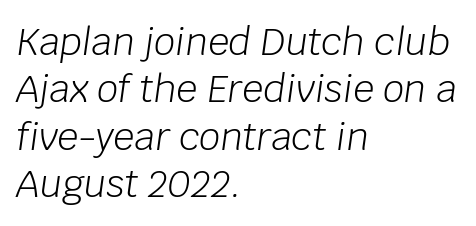
The image shows 37 px light type, italic (leaning right); set left-aligned, normal line spacing (1.28x), normal letter spacing, not underlined; low stroke contrast and a large x-height.
